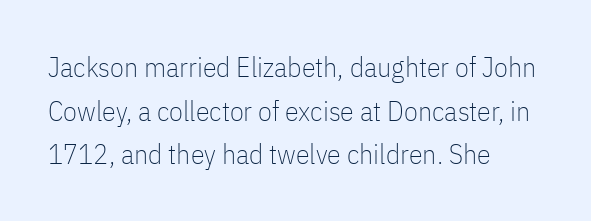
Underline: absent. Character widths vary here, with narrow letters taking less room than wide ones. This is the regular roman posture of the typeface. Unlike a traditional serif, this face leaves its strokes unadorned.
